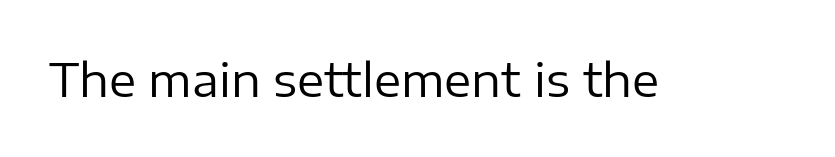
Nothing heavy about these letters — not bold at all. Rule under the text: the space is simply empty. Standard letterfit; no display-style spreading of the glyphs. The rendering uses natural spacing where letterforms have individual widths. You can tell from the bare stems that sans-serif type was used.
